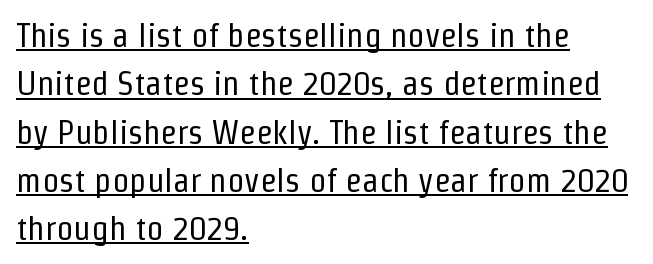
The image shows 34 px regular-weight, condensed sans-serif type, upright; set left-aligned, normal line spacing (1.42x), normal letter spacing, underlined; low stroke contrast and a medium x-height.
